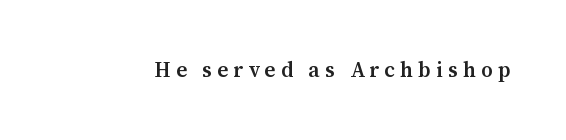
The image shows 21 px text type, upright; set unusually wide letter spacing (+0.25 em), not underlined.
